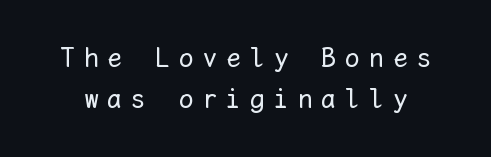
{"italic": "no", "bold": "no", "weight": "regular", "width": "normal", "stroke_contrast": "low", "x_height": "medium", "monospaced": "yes", "underline": "no", "line_spacing": "normal", "line_spacing_ratio": 1.42, "letter_spacing": "wide", "letter_spacing_em": 0.32, "glyph_px": 29}
